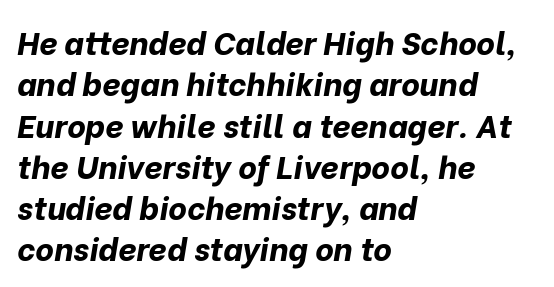
The image shows 32 px bold type, italic (leaning right); set left-aligned, normal line spacing (1.29x), normal letter spacing, not underlined; low stroke contrast and a medium x-height.
